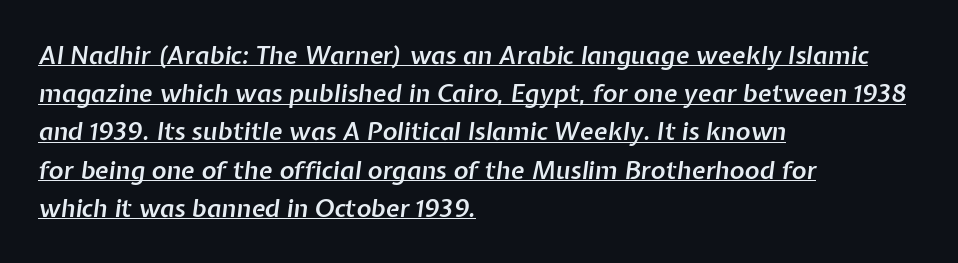
The image shows 25 px text type, italic (leaning right); set left-aligned, normal line spacing (1.53x), normal letter spacing, underlined.
